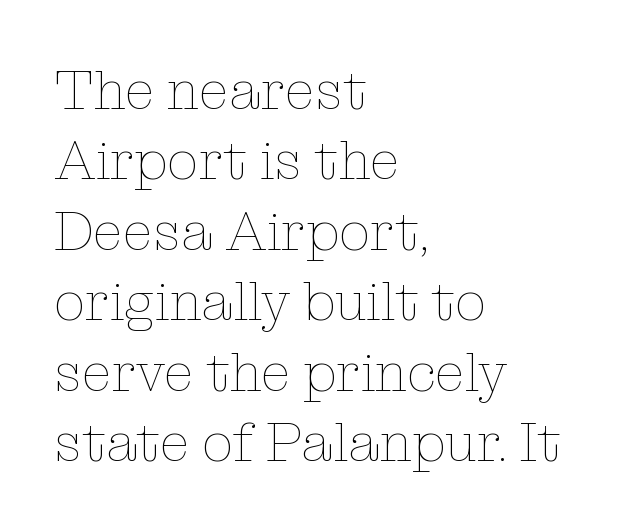
{"italic": "no", "bold": "no", "weight": "thin", "width": "normal", "stroke_contrast": "low", "x_height": "medium", "monospaced": "no", "underline": "no", "align": "left", "line_spacing": "normal", "line_spacing_ratio": 1.28, "letter_spacing": "normal", "letter_spacing_em": 0.0, "glyph_px": 55}
